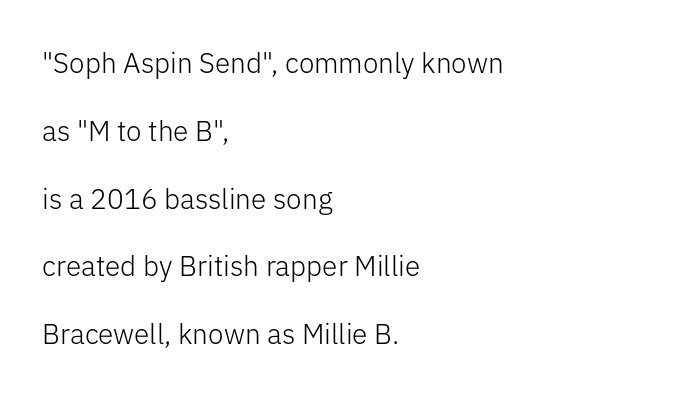
The image shows 28 px light sans-serif type, upright; set left-aligned, loose line spacing (2.42x), normal letter spacing, not underlined; low stroke contrast and a medium x-height.
